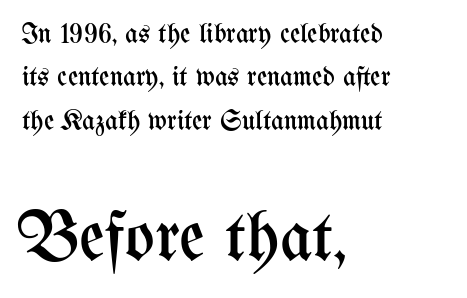
Reading top to bottom, the characters get bigger at the block break. Spacing verdict: proportional, widths tailored to each character. Letter spacing: default. Regular leading. Underline: absent. The rag falls on the right side of this text block.
